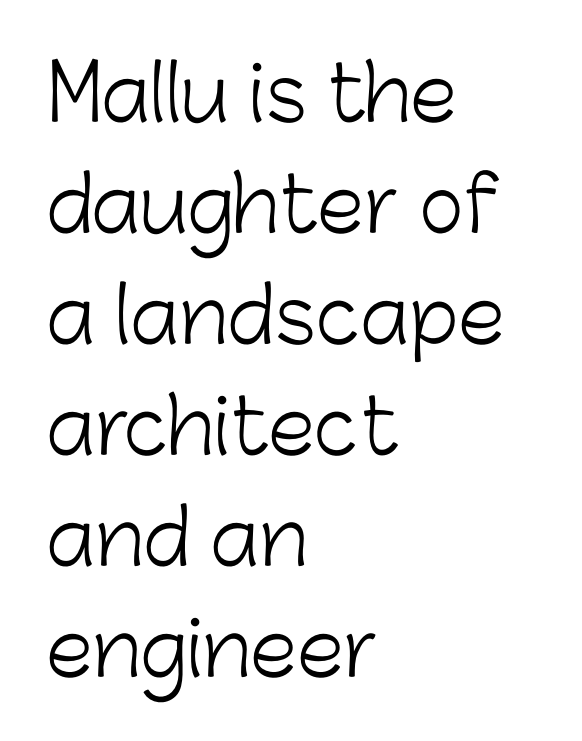
The area under the type is left untouched. The face used here is rendered with its standard letterfit. Left-aligned paragraph, ragged on the right. You can tell it's not italic because the verticals are truly vertical.
